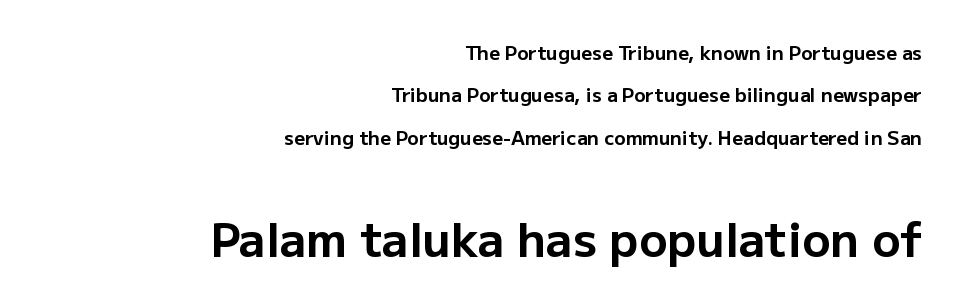
Q: Is the text bold? A: Yes.
Q: Is the text italic (slanted)? A: No, it is upright.
Q: Is the typeface a serif or a sans-serif typeface? A: Sans-serif.
Q: Is the text underlined? A: No.
Q: How is the paragraph aligned? A: Right-aligned.
Q: Is the spacing between letters normal or unusually wide? A: Normal.
Q: Is the spacing between lines tight, normal or loose? A: Loose.
Q: Which block of text is set in a larger size, the first (top) or the second (bottom)? A: The second (bottom) one.
Q: Width (condensed, normal, or wide)? A: Normal.
Q: Stroke contrast? A: Low.
Q: x-height? A: Medium.
Q: Monospaced? A: No.
